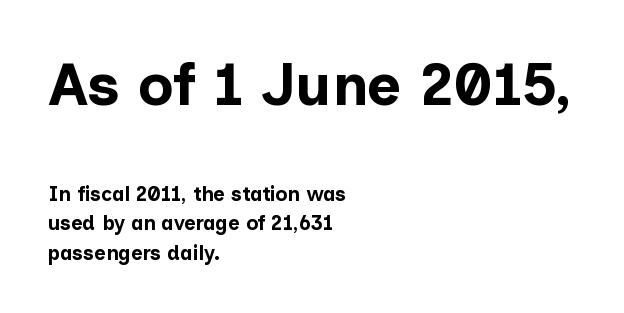
Does the copy run flush right? No — it runs flush left. The typography opts for an upright posture over an oblique one. Honestly, there is no underline to notice here at all. This sample uses plain, unmodified letter spacing. Type style note: lacks serifs.
